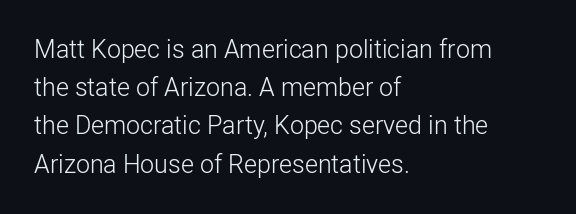
The glyphs are unaccompanied by any horizontal stroke below them. Posture: vertical. These lines keep a tight, regular rhythm from letter to letter. Interline gaps are of average width in this sample. The paragraph shown leans on its left margin.
